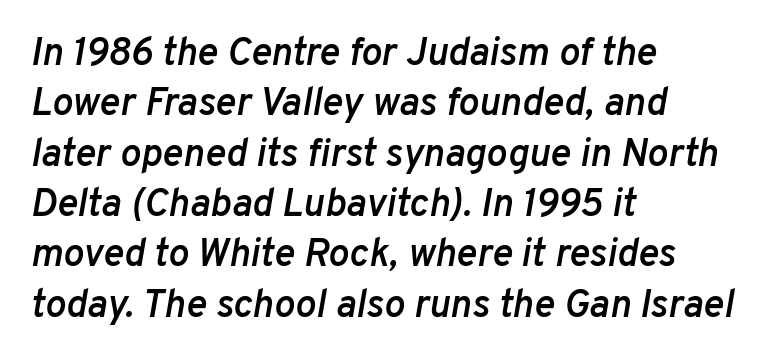
{"italic": "yes", "lean": "right", "slant_degrees": 10, "bold": "semi", "weight": "semibold", "width": "normal", "stroke_contrast": "low", "x_height": "medium", "monospaced": "no", "underline": "no", "align": "left", "line_spacing": "normal", "line_spacing_ratio": 1.29, "letter_spacing": "normal", "letter_spacing_em": 0.0, "glyph_px": 39}
